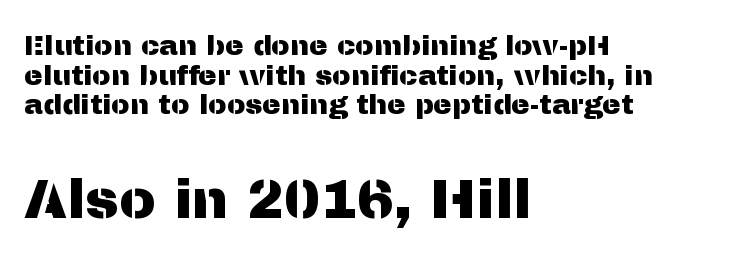
Q: Is the text italic (slanted)? A: No, it is upright.
Q: Is the typeface a serif or a sans-serif typeface? A: Sans-serif.
Q: Is the text underlined? A: No.
Q: How is the paragraph aligned? A: Left-aligned.
Q: Is the spacing between letters normal or unusually wide? A: Normal.
Q: Is the spacing between lines tight, normal or loose? A: Tight.
Q: Which block of text is set in a larger size, the first (top) or the second (bottom)? A: The second (bottom) one.
Q: Width (condensed, normal, or wide)? A: Normal.
Q: Stroke contrast? A: Medium.
Q: x-height? A: Medium.
Q: Monospaced? A: No.
